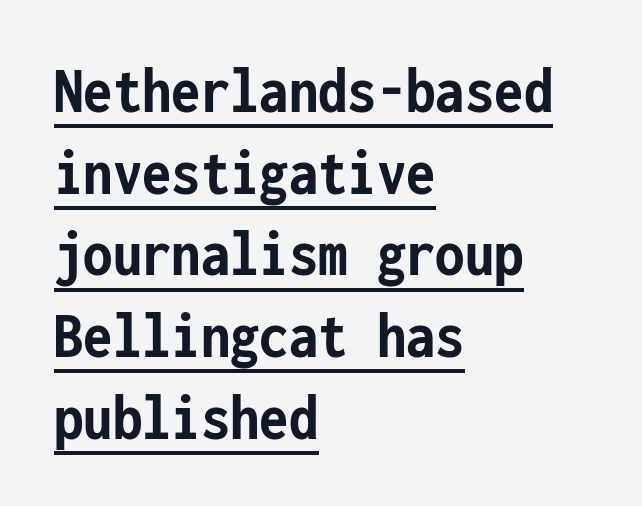
Q: Is the text bold? A: Yes.
Q: Is the text italic (slanted)? A: No, it is upright.
Q: Is the typeface a serif or a sans-serif typeface? A: Sans-serif.
Q: Is the text underlined? A: Yes.
Q: How is the paragraph aligned? A: Left-aligned.
Q: Is the spacing between letters normal or unusually wide? A: Normal.
Q: Width (condensed, normal, or wide)? A: Condensed.
Q: Stroke contrast? A: Low.
Q: x-height? A: Medium.
Q: Monospaced? A: Yes.
